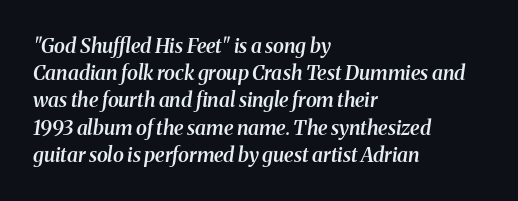
The image shows 20 px text type, italic (leaning right); set left-aligned, normal line spacing (1.36x), normal letter spacing, not underlined.
